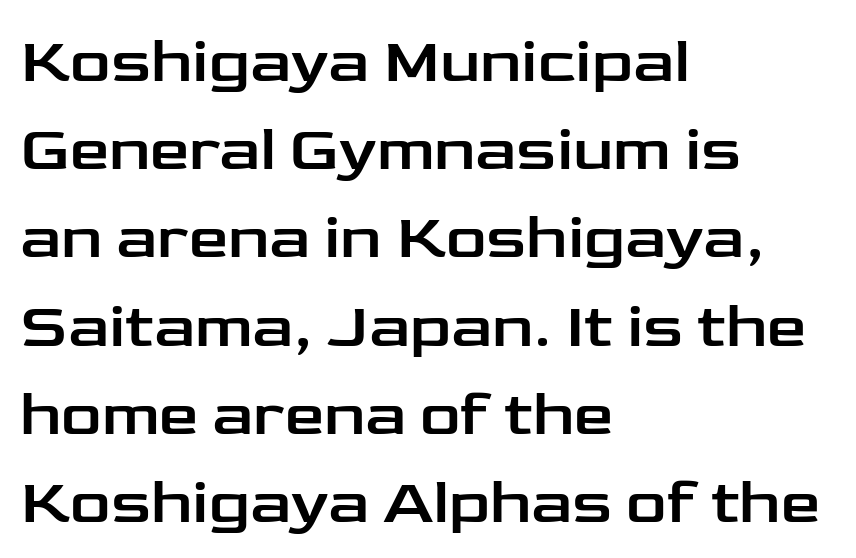
The rendering keeps characters at their native spacing. Upright lettering throughout. Rule under the text: the space is simply empty. Horizontal bands of white between lines are of average thickness. Look at the bottom of the vertical strokes: they stop flat, with no serifs. Spacing verdict: proportional, widths tailored to each character.
